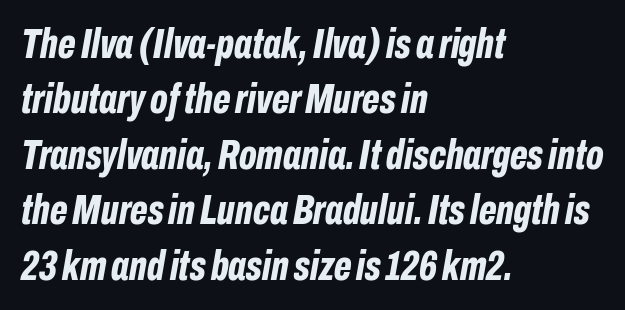
Q: Is the text bold? A: Yes.
Q: Is the text italic (slanted)? A: Yes, it leans right by about 10 degrees.
Q: Is the text underlined? A: No.
Q: How is the paragraph aligned? A: Left-aligned.
Q: Is the spacing between letters normal or unusually wide? A: Normal.
Q: Is the spacing between lines tight, normal or loose? A: Normal.
Q: Width (condensed, normal, or wide)? A: Condensed.
Q: Stroke contrast? A: Low.
Q: x-height? A: Medium.
Q: Monospaced? A: No.
